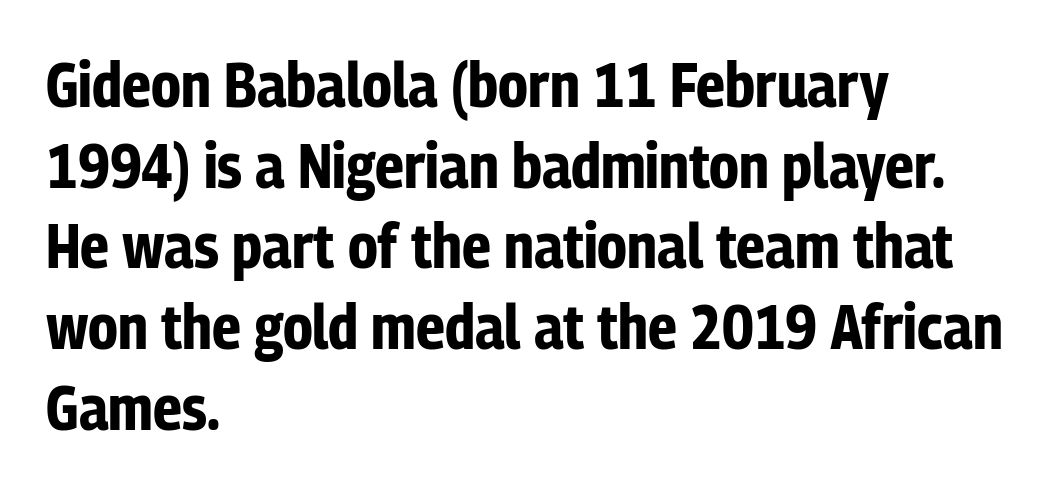
{"serif": "no", "italic": "no", "bold": "yes", "weight": "bold", "width": "condensed", "stroke_contrast": "low", "x_height": "medium", "monospaced": "no", "underline": "no", "align": "left", "line_spacing": "normal", "line_spacing_ratio": 1.28, "letter_spacing": "normal", "letter_spacing_em": 0.0, "glyph_px": 63}
